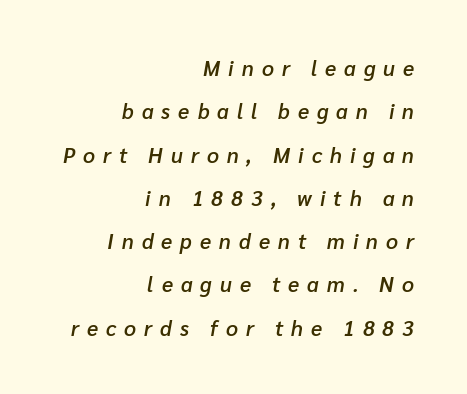
Q: Is the text bold? A: Semi-bold.
Q: Is the text italic (slanted)? A: Yes, it leans right by about 10 degrees.
Q: Is the text underlined? A: No.
Q: How is the paragraph aligned? A: Right-aligned.
Q: Is the spacing between letters normal or unusually wide? A: Unusually wide.
Q: Is the spacing between lines tight, normal or loose? A: Loose.
